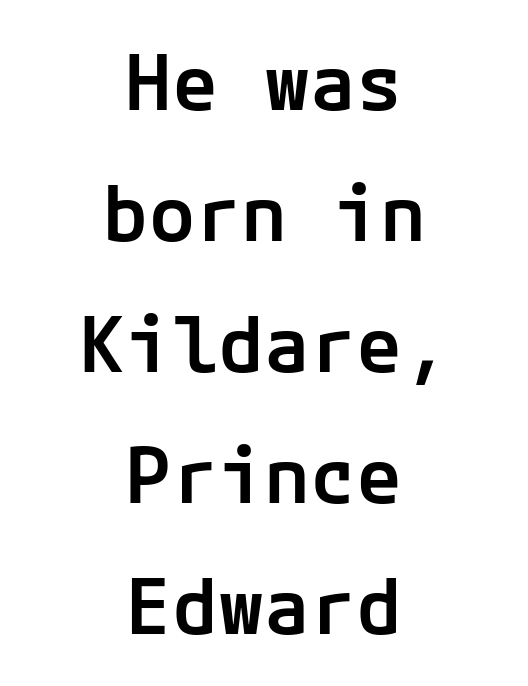
The image shows 77 px semibold sans-serif type, upright; set centered, normal line spacing (1.7x), normal letter spacing, not underlined; low stroke contrast and a medium x-height.
